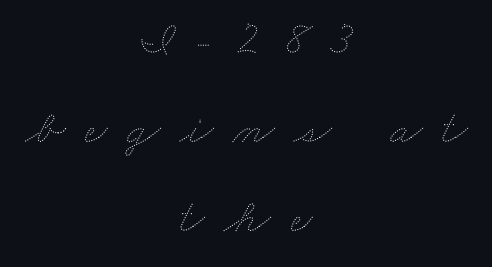
A typesetter would call this proportional, since set widths differ per character. Letters rest on an invisible, unmarked baseline. Summary of weight: not heavy and not bold. Teacher's note: observe the equal gaps on both sides — that is centered alignment. Between one letter and the next there's a generous, obvious gap.
